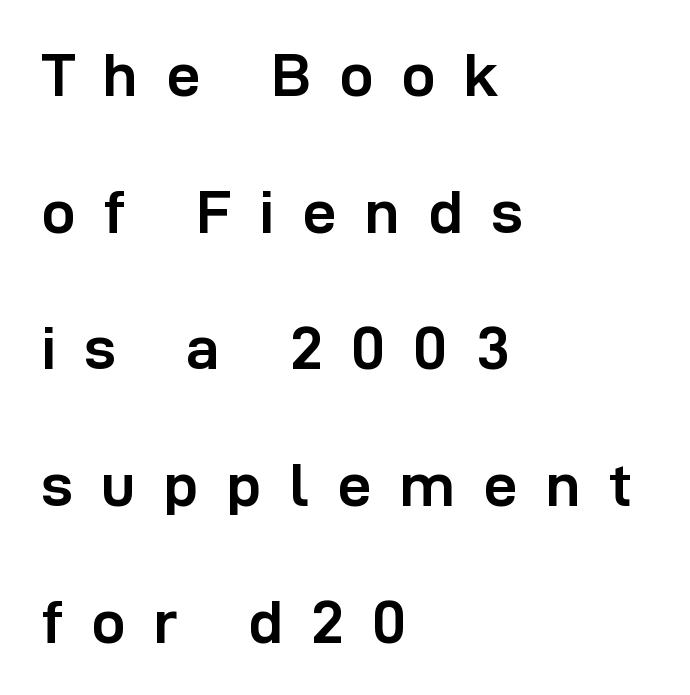
How would I describe the line gaps? Wide and relaxed. Ordinary non-slanted type is in use. Tracking here is generous; glyphs stand well apart from one another. Does the weight exceed regular? Yes, all the way to bold.
